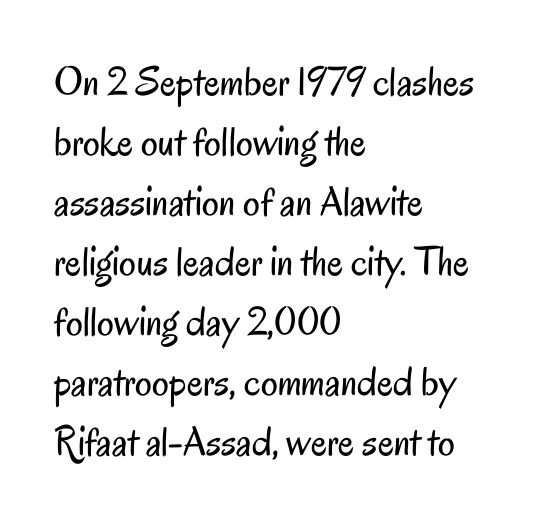
The image shows 42 px regular-weight, condensed sans-serif type, upright; set left-aligned, normal line spacing (1.43x), normal letter spacing, not underlined; low stroke contrast and a small x-height.
